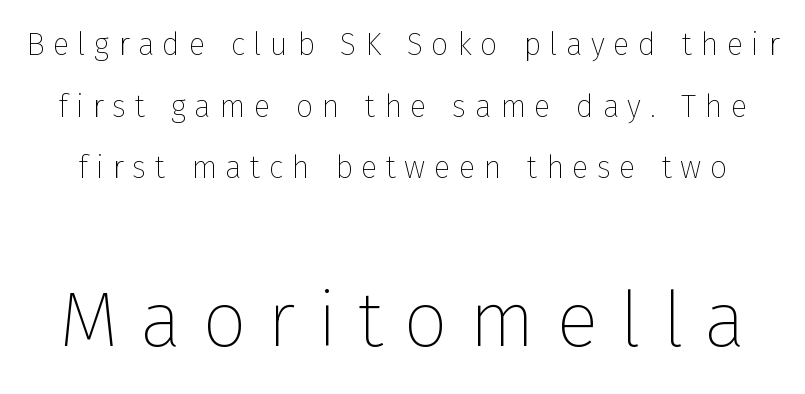
Q: Is the text bold? A: No.
Q: Is the text italic (slanted)? A: No, it is upright.
Q: Is the typeface a serif or a sans-serif typeface? A: Sans-serif.
Q: Is the text underlined? A: No.
Q: Is the spacing between letters normal or unusually wide? A: Unusually wide.
Q: Is the spacing between lines tight, normal or loose? A: Loose.
Q: Which block of text is set in a larger size, the first (top) or the second (bottom)? A: The second (bottom) one.
Q: Width (condensed, normal, or wide)? A: Normal.
Q: Stroke contrast? A: Low.
Q: x-height? A: Medium.
Q: Monospaced? A: No.
